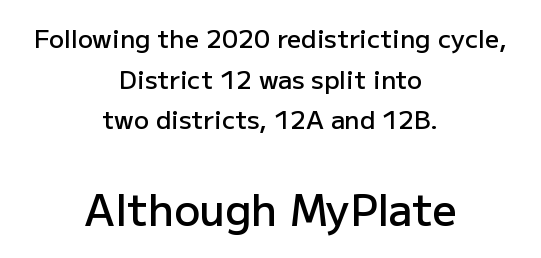
{"serif": "no", "italic": "no", "bold": "semi", "weight": "semibold", "width": "normal", "stroke_contrast": "low", "x_height": "medium", "monospaced": "no", "underline": "no", "align": "center", "line_spacing": "normal", "line_spacing_ratio": 1.63, "letter_spacing": "normal", "letter_spacing_em": 0.0, "larger_block": "second", "size_ratio": 1.72, "glyph_px": 43}
